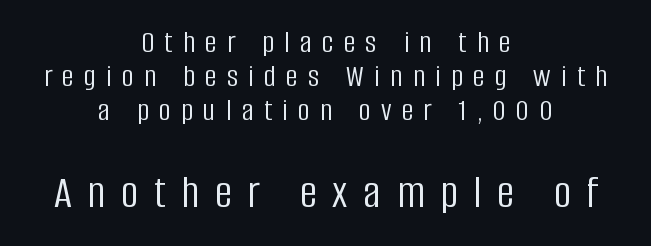
Leading: reduced. Is this a sans? Yes — the strokes have no serifs. Letters rest on an invisible, unmarked baseline. In CSS terms this would be text-align: center. Tracking here is generous; glyphs stand well apart from one another. Weight: not bold — regular or lighter.
